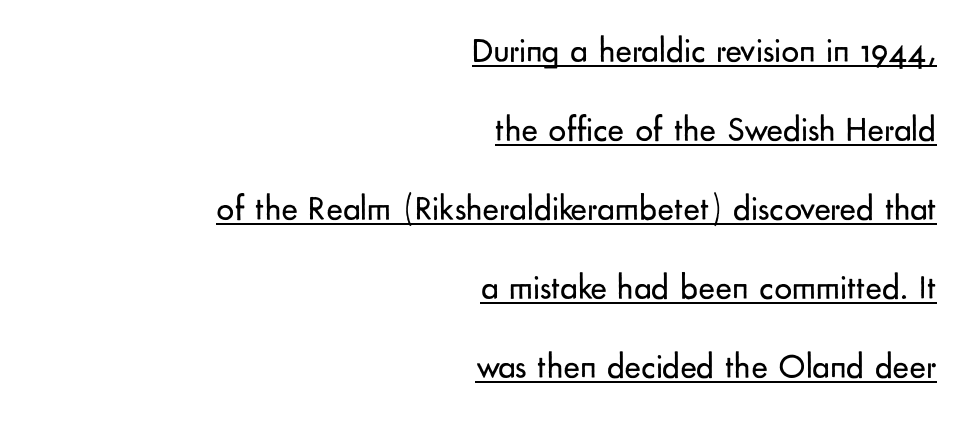
The image shows 35 px regular-weight sans-serif type, upright; set right-aligned, loose line spacing (2.26x), normal letter spacing, underlined; low stroke contrast and a small x-height.
